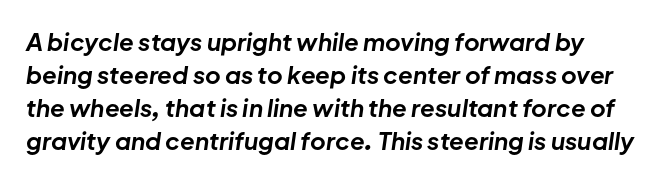
Does extra space separate the letters? No, they use regular spacing. Line spacing here is normal. Slant detected: the letters are inclined. Does the weight exceed regular? Yes, all the way to bold. Plain, unruled lines of type.
